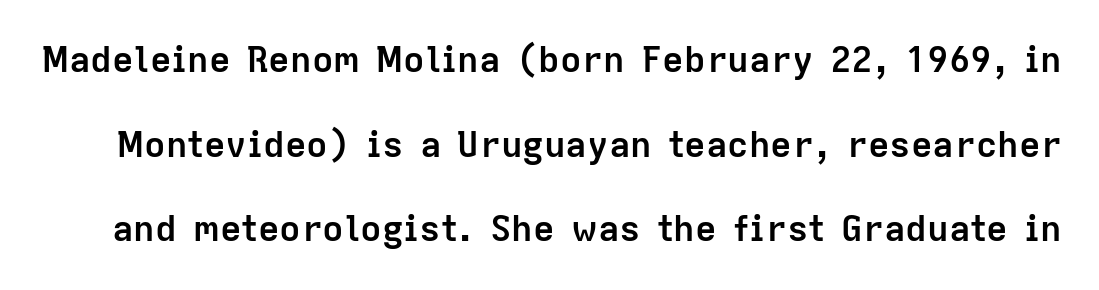
The image shows 36 px semibold sans-serif type, upright; set loose line spacing (2.35x), normal letter spacing, not underlined; low stroke contrast and a medium x-height.
